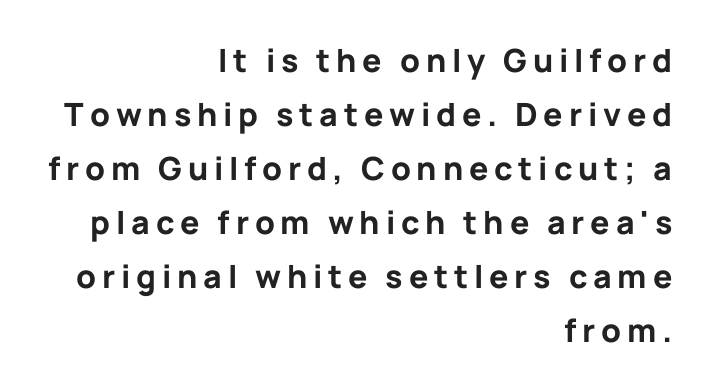
The image shows 32 px bold sans-serif type, upright; set right-aligned, normal line spacing (1.69x), not underlined; low stroke contrast and a medium x-height.
